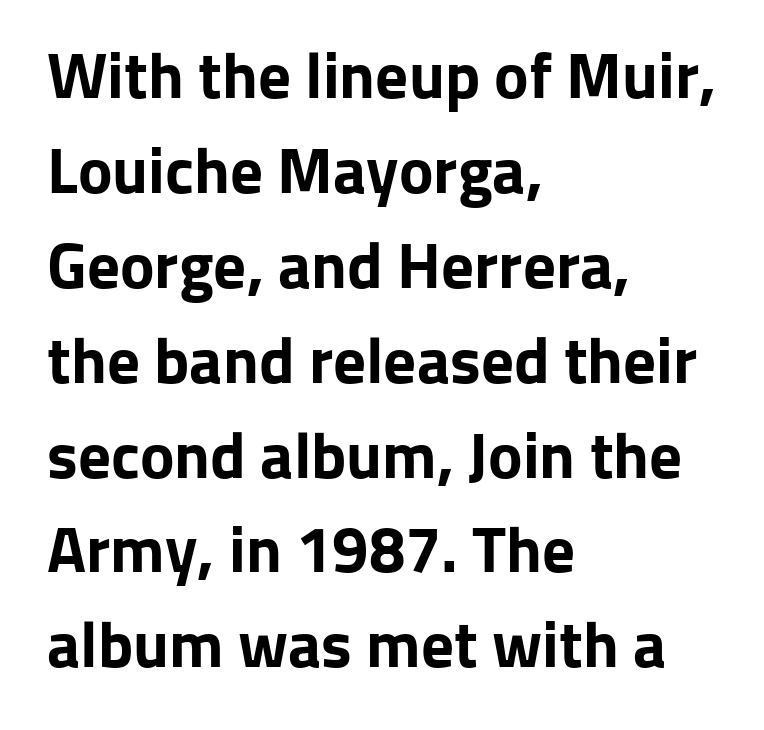
Q: Is the text bold? A: Yes.
Q: Is the text italic (slanted)? A: No, it is upright.
Q: Is the typeface a serif or a sans-serif typeface? A: Sans-serif.
Q: Is the text underlined? A: No.
Q: How is the paragraph aligned? A: Left-aligned.
Q: Is the spacing between letters normal or unusually wide? A: Normal.
Q: Is the spacing between lines tight, normal or loose? A: Normal.
Q: Width (condensed, normal, or wide)? A: Normal.
Q: Stroke contrast? A: Low.
Q: x-height? A: Medium.
Q: Monospaced? A: No.
